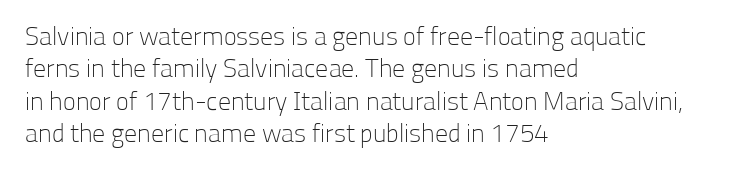
Q: Is the text bold? A: No.
Q: Is the text italic (slanted)? A: No, it is upright.
Q: Is the text underlined? A: No.
Q: How is the paragraph aligned? A: Left-aligned.
Q: Is the spacing between letters normal or unusually wide? A: Normal.
Q: Is the spacing between lines tight, normal or loose? A: Normal.
